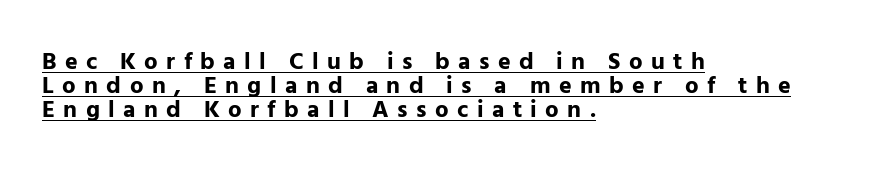
Q: Is the text bold? A: Yes.
Q: Is the text italic (slanted)? A: No, it is upright.
Q: Is the text underlined? A: Yes.
Q: How is the paragraph aligned? A: Left-aligned.
Q: Is the spacing between letters normal or unusually wide? A: Unusually wide.
Q: Is the spacing between lines tight, normal or loose? A: Tight.
